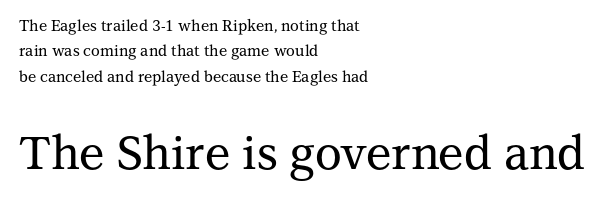
The image shows 46 px serif type, upright; set left-aligned, normal line spacing (1.69x), normal letter spacing, not underlined; the second (bottom) block is 3.07x larger; medium stroke contrast and a medium x-height.
